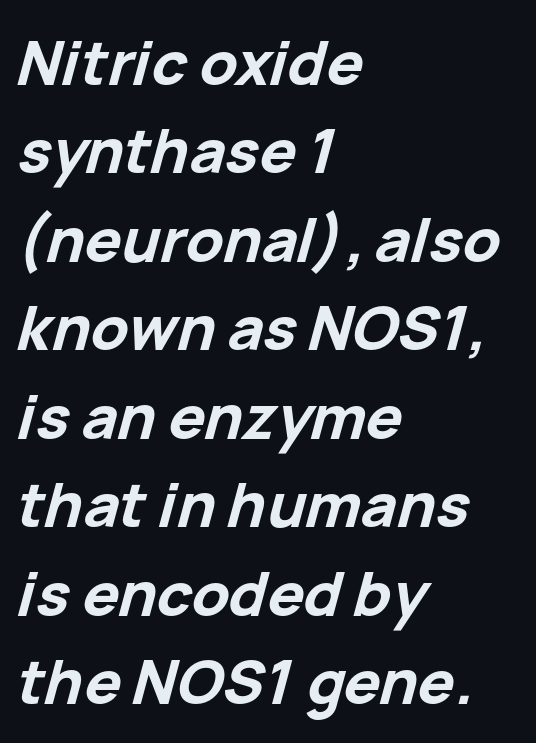
Q: Is the text bold? A: Yes.
Q: Is the text italic (slanted)? A: Yes, it leans right by about 15 degrees.
Q: Is the text underlined? A: No.
Q: How is the paragraph aligned? A: Left-aligned.
Q: Is the spacing between letters normal or unusually wide? A: Normal.
Q: Is the spacing between lines tight, normal or loose? A: Normal.
Q: Width (condensed, normal, or wide)? A: Normal.
Q: Stroke contrast? A: Low.
Q: x-height? A: Medium.
Q: Monospaced? A: No.
